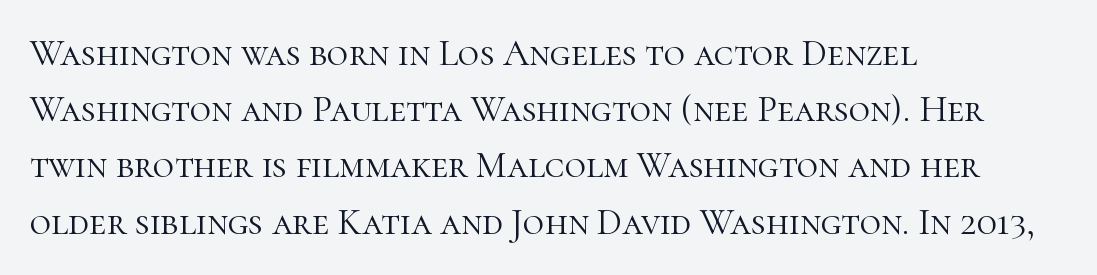
Q: Is the text bold? A: No.
Q: Is the text italic (slanted)? A: No, it is upright.
Q: Is the typeface a serif or a sans-serif typeface? A: Serif.
Q: Is the text underlined? A: No.
Q: How is the paragraph aligned? A: Left-aligned.
Q: Is the spacing between letters normal or unusually wide? A: Normal.
Q: Is the spacing between lines tight, normal or loose? A: Normal.
Q: Width (condensed, normal, or wide)? A: Normal.
Q: Stroke contrast? A: High.
Q: x-height? A: Medium.
Q: Monospaced? A: No.
